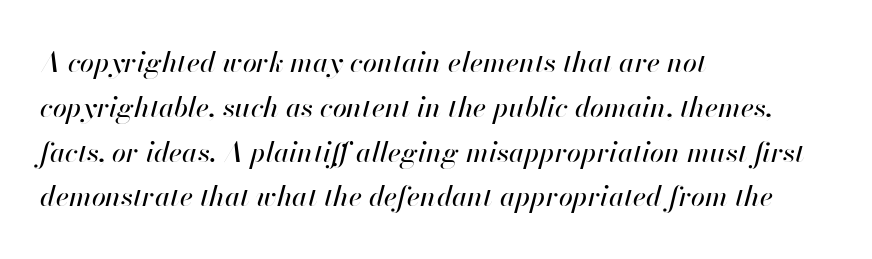
A typesetter would mark this as italic. The type is set solid horizontally, with unmodified tracking. The passage is arranged the way most books set body copy — flush left. Check the space under the baseline: it is left empty. Leading: standard.
